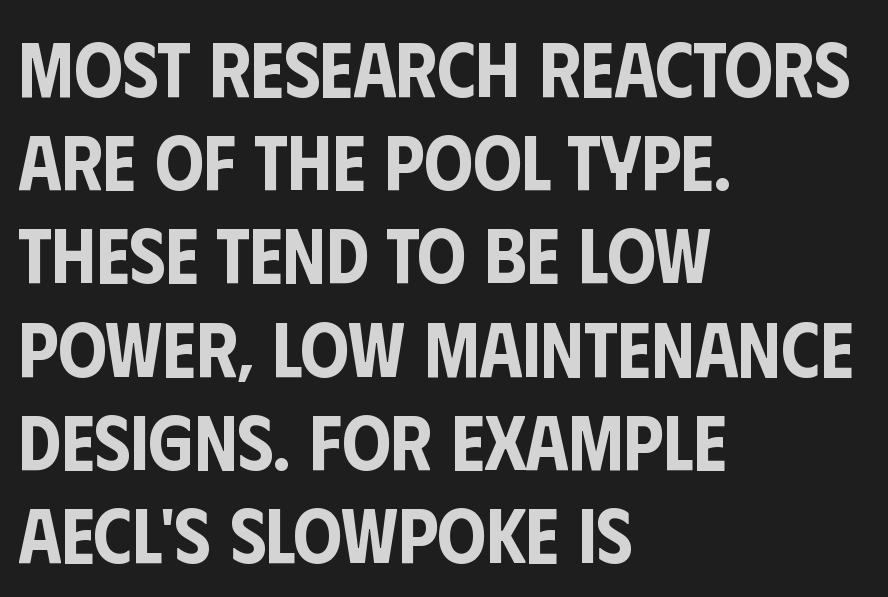
You can tell from the bare stems that sans-serif type was used. The tracking reads as untouched default to a designer's eye. Line beginnings align vertically; line endings do not. Do the letters lean? They stand straight. Unmarked baselines from the first word to the last. Proportional: the letters do not fall into vertical columns.
